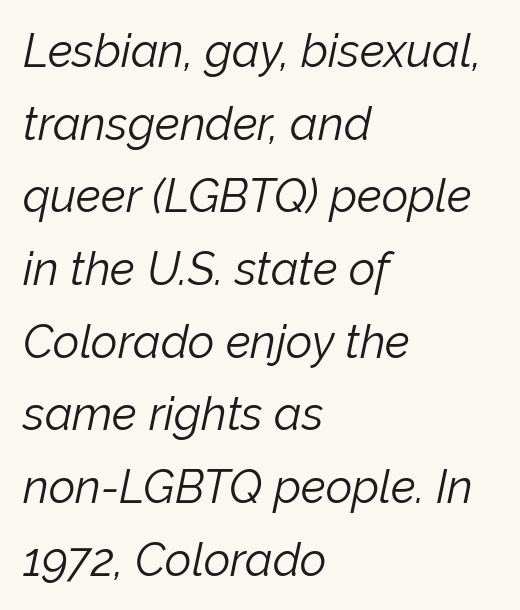
{"italic": "yes", "lean": "right", "slant_degrees": 12, "bold": "no", "weight": "light", "width": "normal", "stroke_contrast": "low", "x_height": "medium", "monospaced": "no", "underline": "no", "align": "left", "line_spacing": "normal", "line_spacing_ratio": 1.58, "letter_spacing": "normal", "letter_spacing_em": 0.0, "glyph_px": 46}
